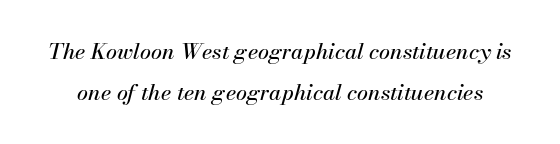
Q: Is the text italic (slanted)? A: Yes, it leans right by about 13 degrees.
Q: Is the text underlined? A: No.
Q: Is the spacing between letters normal or unusually wide? A: Normal.
